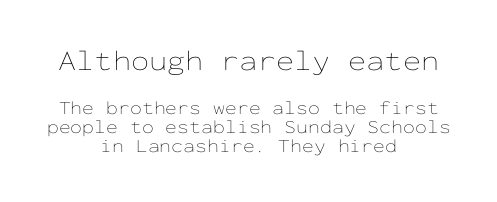
The image shows 29 px thin, wide type, upright, monospaced; set centered, tight line spacing (1.0x), normal letter spacing, not underlined; the first (top) block is 1.53x larger; low stroke contrast and a medium x-height.
